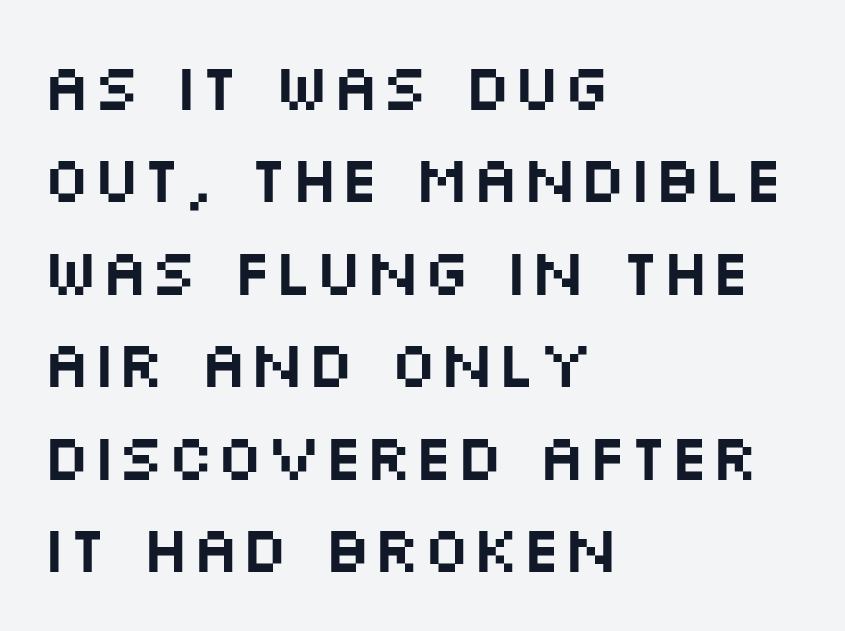
Line beginnings align vertically; line endings do not. Nope, not italic — everything's standing straight. Nothing unusual about the tracking: characters are spaced as the font intends. You could not count columns in this text — the font is proportionally spaced. The characters display no serif detailing; their extremities are plain.
